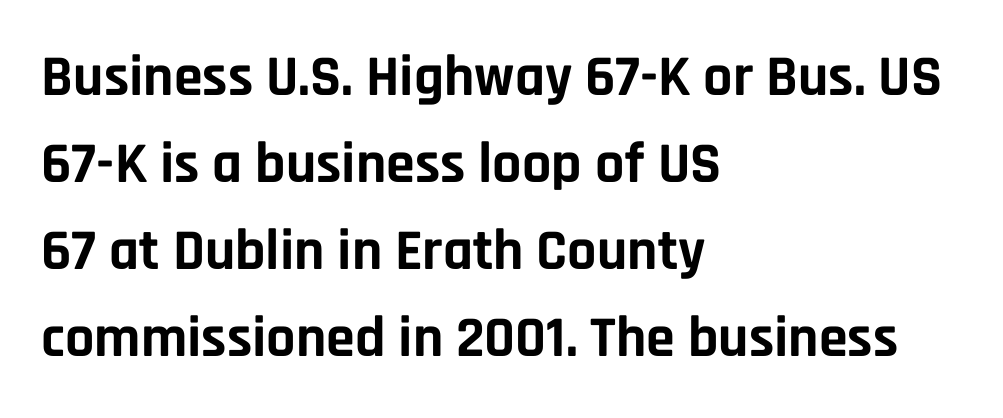
The image shows 58 px bold sans-serif type, upright; set left-aligned, normal line spacing (1.5x), normal letter spacing, not underlined; low stroke contrast and a large x-height.
